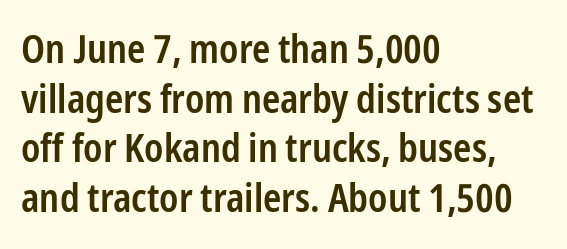
{"serif": "no", "italic": "no", "bold": "semi", "weight": "semibold", "width": "condensed", "stroke_contrast": "low", "x_height": "medium", "monospaced": "no", "underline": "no", "align": "left", "line_spacing": "normal", "line_spacing_ratio": 1.27, "letter_spacing": "normal", "letter_spacing_em": 0.0, "glyph_px": 39}
